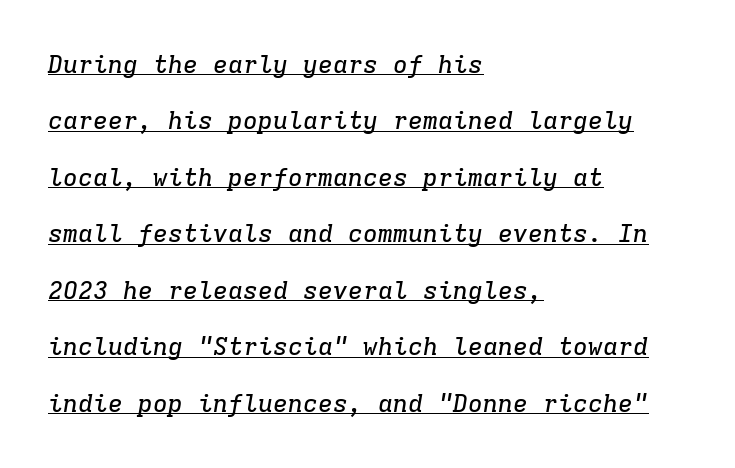
Q: Is the text italic (slanted)? A: Yes, it leans right by about 9 degrees.
Q: Is the text underlined? A: Yes.
Q: How is the paragraph aligned? A: Left-aligned.
Q: Is the spacing between letters normal or unusually wide? A: Normal.
Q: Is the spacing between lines tight, normal or loose? A: Loose.
